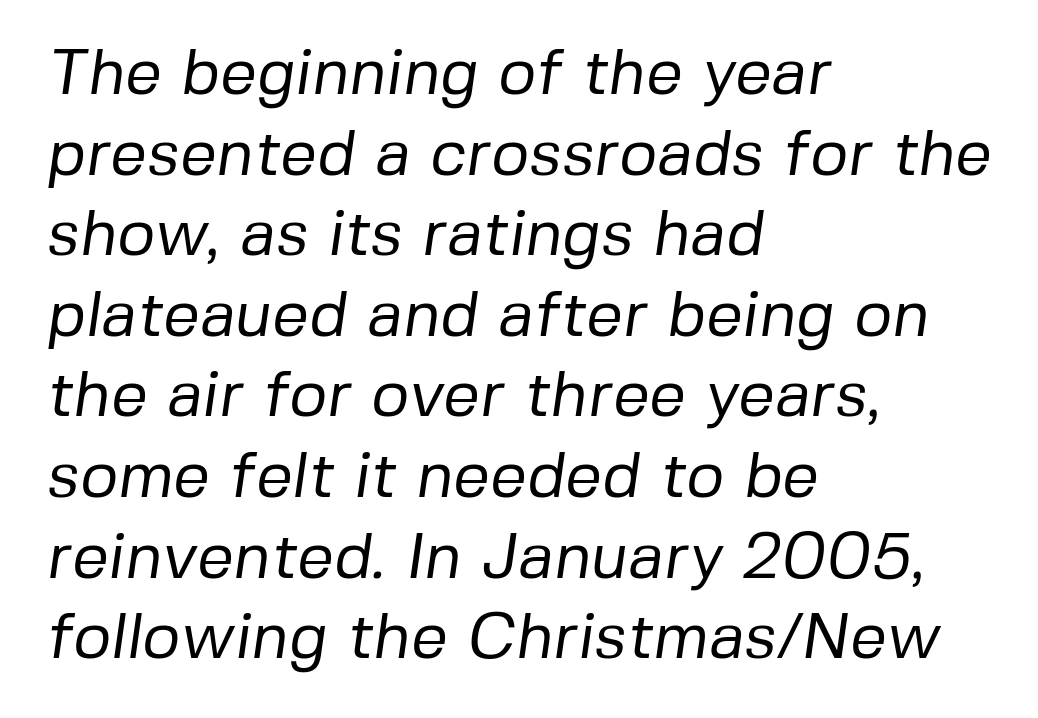
These lines are set flush left with a ragged right edge. The foot of each line stays bare and open. The letters sit at their default tracking, neither squeezed nor spread. Each letter's strokes conclude bluntly, with no projecting serifs. The typeface has the unassuming heft of standard copy or less.
